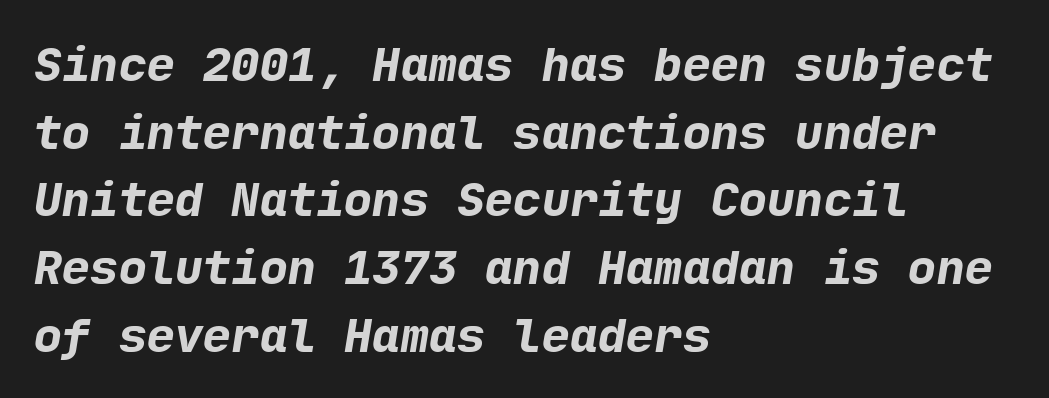
Q: Is the text bold? A: Yes.
Q: Is the typeface a serif or a sans-serif typeface? A: Sans-serif.
Q: Is the text underlined? A: No.
Q: How is the paragraph aligned? A: Left-aligned.
Q: Is the spacing between letters normal or unusually wide? A: Normal.
Q: Is the spacing between lines tight, normal or loose? A: Normal.
Q: Width (condensed, normal, or wide)? A: Normal.
Q: Stroke contrast? A: Low.
Q: x-height? A: Medium.
